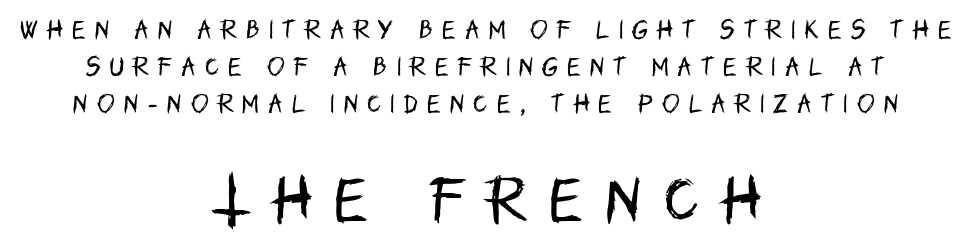
{"serif": "no", "italic": "no", "bold": "no", "weight": "regular", "width": "condensed", "stroke_contrast": "low", "x_height": "large", "monospaced": "no", "underline": "no", "align": "center", "line_spacing_ratio": 1.77, "letter_spacing": "wide", "letter_spacing_em": 0.44, "larger_block": "second", "size_ratio": 2.48, "glyph_px": 52}
